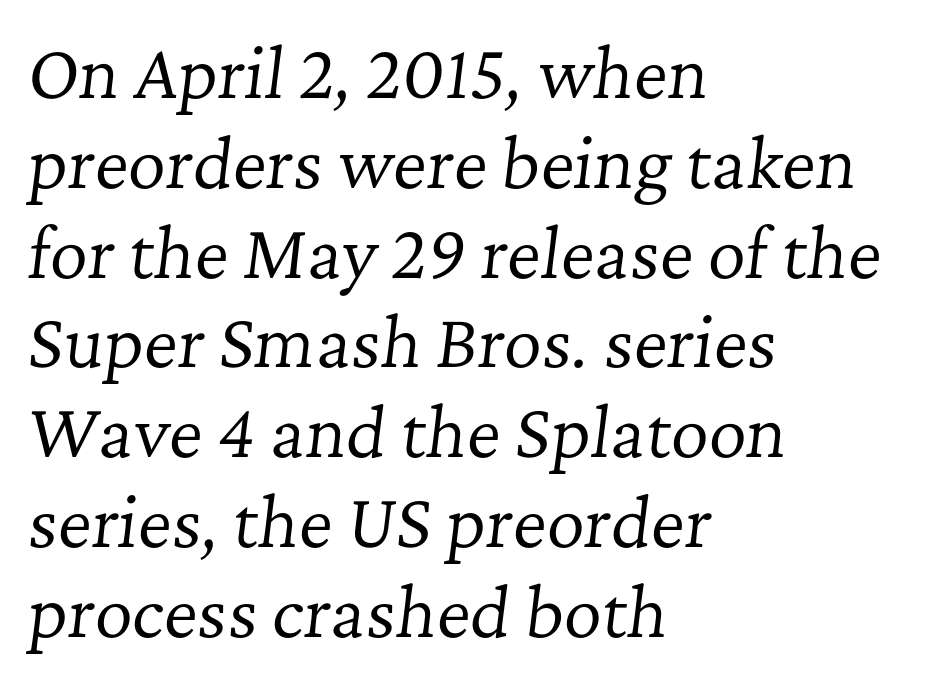
{"serif": "yes", "italic": "yes", "lean": "right", "slant_degrees": 7, "bold": "no", "weight": "regular", "width": "normal", "stroke_contrast": "low", "x_height": "medium", "monospaced": "no", "underline": "no", "align": "left", "line_spacing": "normal", "line_spacing_ratio": 1.36, "letter_spacing": "normal", "letter_spacing_em": 0.0, "glyph_px": 66}
